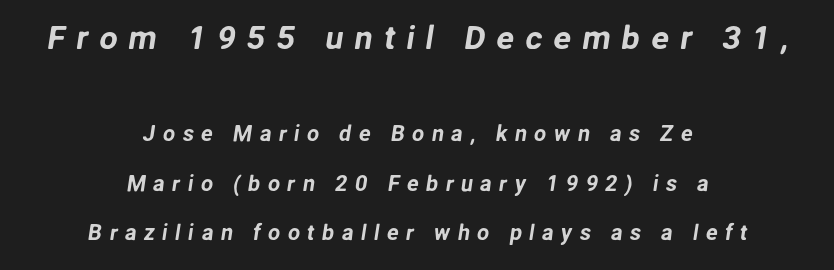
Caption: upper text group enlarged, lower text group reduced. Vertically, the passage feels expansive, rows floating well apart. This sample uses expanded letter spacing, leaving extra air between glyphs. The zone under the glyphs is completely vacant.
